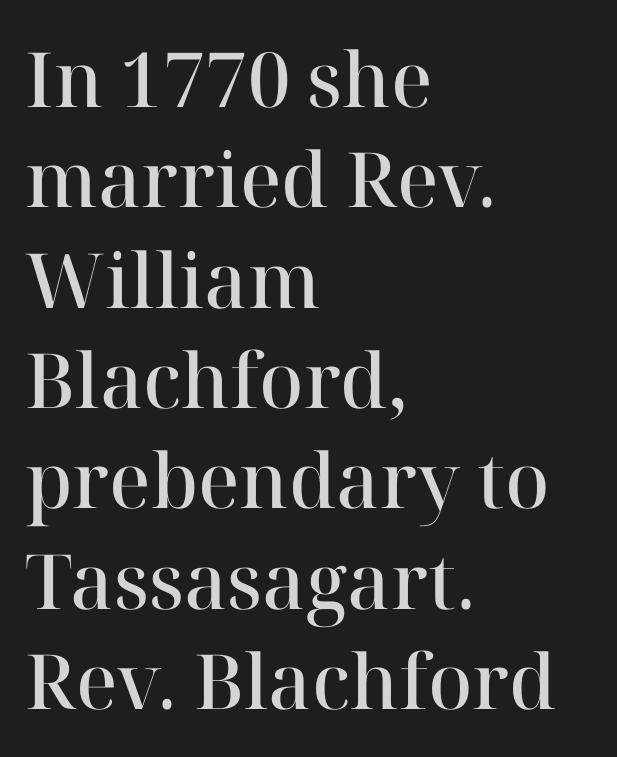
{"serif": "yes", "italic": "no", "bold": "semi", "weight": "semibold", "width": "normal", "stroke_contrast": "high", "x_height": "medium", "monospaced": "no", "underline": "no", "align": "left", "line_spacing": "normal", "line_spacing_ratio": 1.32, "letter_spacing": "normal", "letter_spacing_em": 0.0, "glyph_px": 76}
